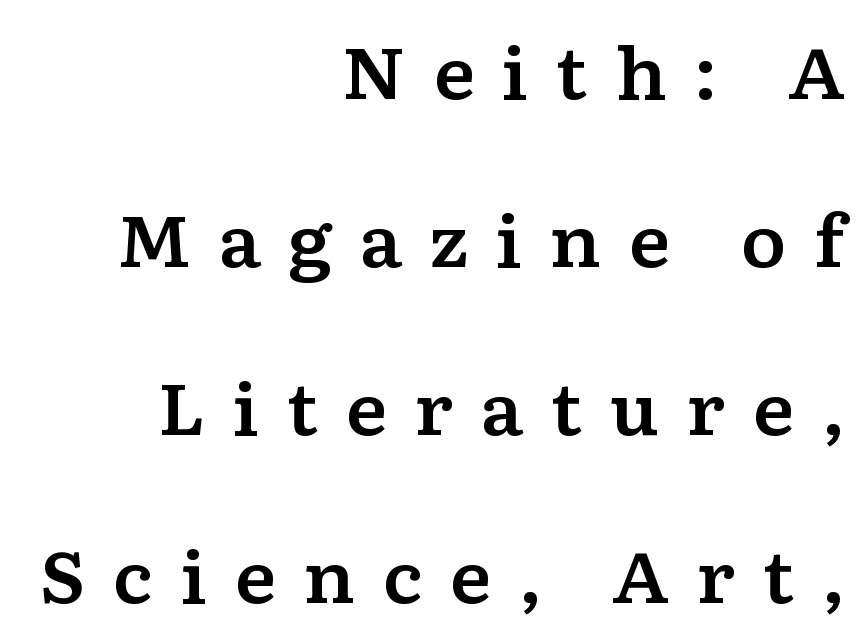
{"serif": "yes", "italic": "no", "width": "wide", "stroke_contrast": "low", "x_height": "medium", "monospaced": "no", "underline": "no", "align": "right", "line_spacing": "loose", "line_spacing_ratio": 2.4, "letter_spacing": "wide", "letter_spacing_em": 0.38, "glyph_px": 70}
